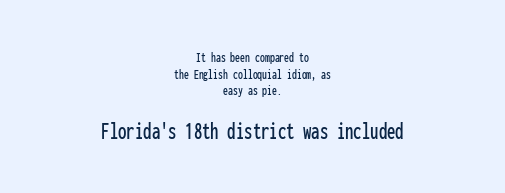
Q: Is the text italic (slanted)? A: No, it is upright.
Q: Is the text underlined? A: No.
Q: How is the paragraph aligned? A: Centered.
Q: Is the spacing between letters normal or unusually wide? A: Normal.
Q: Which block of text is set in a larger size, the first (top) or the second (bottom)? A: The second (bottom) one.
